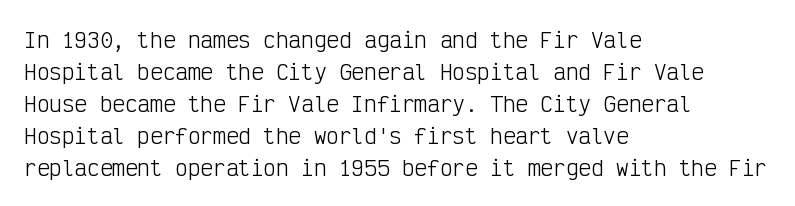
The image shows 21 px text type, upright; set left-aligned, normal line spacing (1.52x), normal letter spacing, not underlined.
